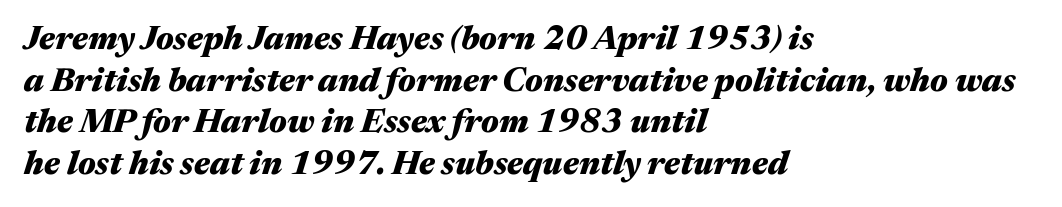
Q: Is the text bold? A: Yes.
Q: Is the text italic (slanted)? A: Yes, it leans right by about 17 degrees.
Q: Is the text underlined? A: No.
Q: How is the paragraph aligned? A: Left-aligned.
Q: Is the spacing between letters normal or unusually wide? A: Normal.
Q: Is the spacing between lines tight, normal or loose? A: Normal.
Q: Width (condensed, normal, or wide)? A: Wide.
Q: Stroke contrast? A: Medium.
Q: x-height? A: Medium.
Q: Monospaced? A: No.
